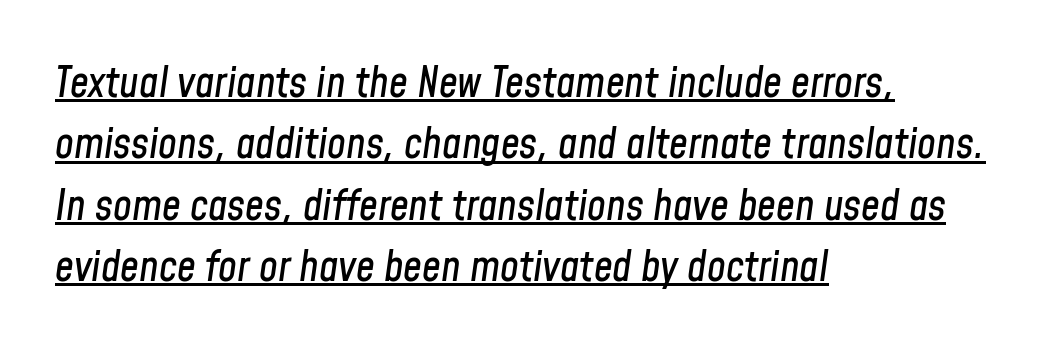
The image shows 42 px condensed type, italic (leaning right); set left-aligned, normal line spacing (1.46x), normal letter spacing, underlined; low stroke contrast and a medium x-height.
